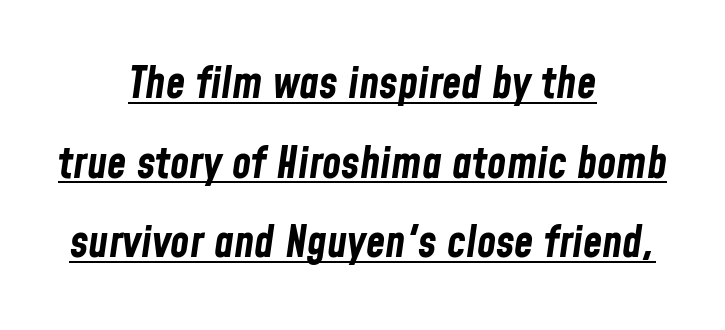
{"italic": "yes", "lean": "right", "slant_degrees": 8, "bold": "yes", "weight": "bold", "width": "condensed", "stroke_contrast": "low", "x_height": "medium", "monospaced": "no", "underline": "yes", "align": "center", "line_spacing_ratio": 1.81, "letter_spacing": "normal", "letter_spacing_em": 0.0, "glyph_px": 44}
